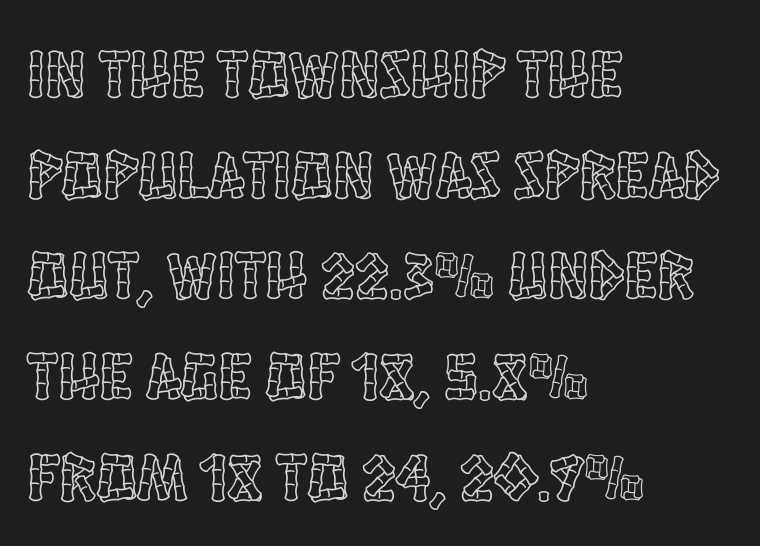
Q: Is the text italic (slanted)? A: No, it is upright.
Q: Is the text underlined? A: No.
Q: How is the paragraph aligned? A: Left-aligned.
Q: Is the spacing between letters normal or unusually wide? A: Normal.
Q: Is the spacing between lines tight, normal or loose? A: Normal.
Q: Width (condensed, normal, or wide)? A: Condensed.
Q: x-height? A: Large.
Q: Monospaced? A: No.
